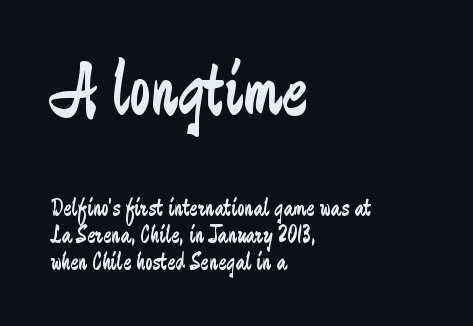
{"serif": "no", "bold": "no", "weight": "regular", "width": "condensed", "stroke_contrast": "low", "x_height": "medium", "monospaced": "no", "underline": "no", "align": "left", "line_spacing": "tight", "line_spacing_ratio": 1.09, "letter_spacing": "normal", "letter_spacing_em": 0.0, "larger_block": "first", "size_ratio": 3.04, "glyph_px": 76}
